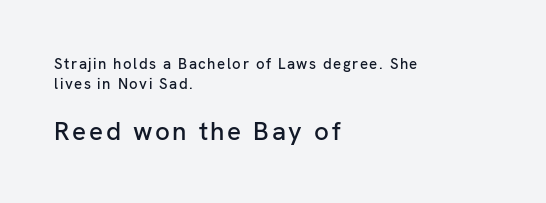
The image shows 26 px text type, upright; set left-aligned, normal line spacing (1.31x), not underlined; the second (bottom) block is 1.73x larger.
